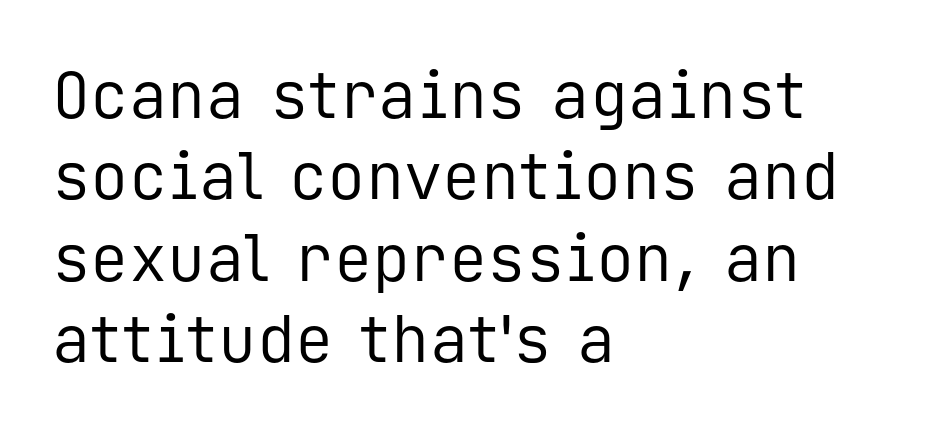
The string is rendered with underlining switched off. Think of a typewriter: that constant character pitch is what you see here. Is the type heavy? It reads as light-to-regular instead. Is there much room between lines? A standard amount, neither cramped nor airy.
